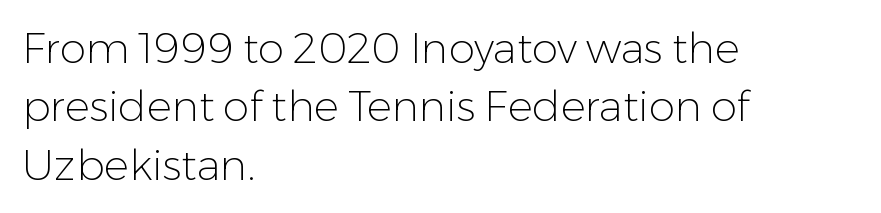
Compared with typical paragraphs, the rows here are spaced about the same. Has an underline been added? It has not. Unlike italic type, these characters show no tilt at all. Nothing unusual about the tracking: characters are spaced as the font intends.
